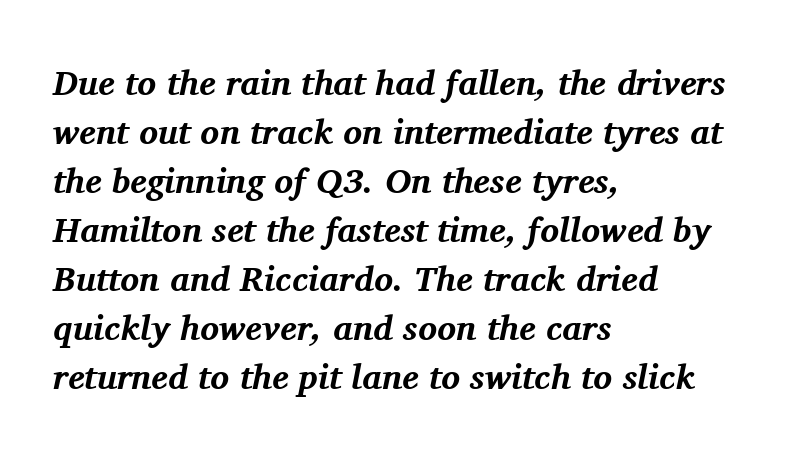
Q: Is the text bold? A: Yes.
Q: Is the text italic (slanted)? A: Yes, it leans right by about 11 degrees.
Q: Is the typeface a serif or a sans-serif typeface? A: Serif.
Q: Is the text underlined? A: No.
Q: How is the paragraph aligned? A: Left-aligned.
Q: Is the spacing between letters normal or unusually wide? A: Normal.
Q: Is the spacing between lines tight, normal or loose? A: Normal.
Q: Width (condensed, normal, or wide)? A: Normal.
Q: Stroke contrast? A: Medium.
Q: x-height? A: Medium.
Q: Monospaced? A: No.
